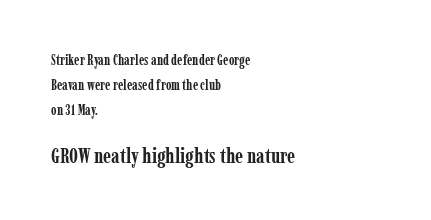
{"italic": "no", "bold": "yes", "underline": "no", "align": "left", "line_spacing_ratio": 1.78, "letter_spacing": "normal", "letter_spacing_em": 0.0, "larger_block": "second", "size_ratio": 1.5, "glyph_px": 21}
